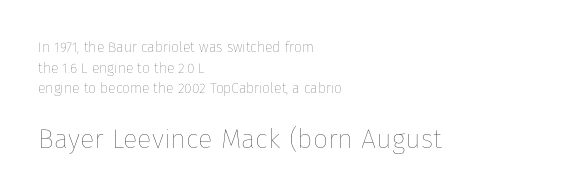
Q: Is the text bold? A: No.
Q: Is the text italic (slanted)? A: No, it is upright.
Q: Is the text underlined? A: No.
Q: How is the paragraph aligned? A: Left-aligned.
Q: Is the spacing between letters normal or unusually wide? A: Normal.
Q: Is the spacing between lines tight, normal or loose? A: Normal.
Q: Which block of text is set in a larger size, the first (top) or the second (bottom)? A: The second (bottom) one.
